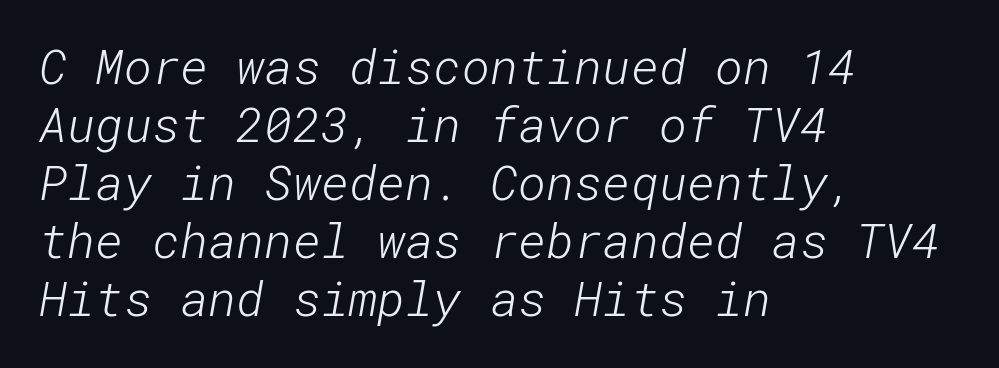
The image shows 48 px light sans-serif type; set left-aligned, line spacing 1.21x, normal letter spacing, not underlined; low stroke contrast and a medium x-height.
